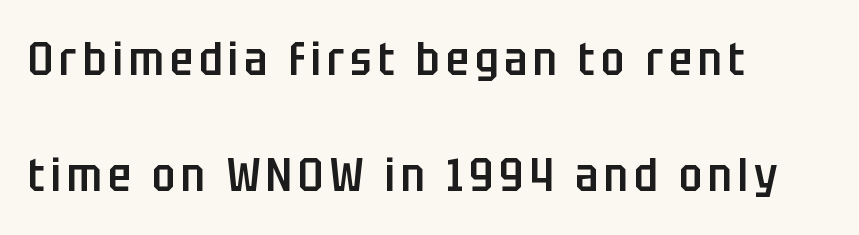
Letterform terminals end flat and unadorned throughout the passage. Each glyph is drawn with semibold strokes, heavier than normal yet not fully bold. Varying glyph widths throughout — classic text-font behaviour. Horizontal alignment here is leftward, the default for most running prose. Every stem runs plumb, perpendicular to the baseline. Whoever set this chose breathing room over compactness in the vertical rhythm.
